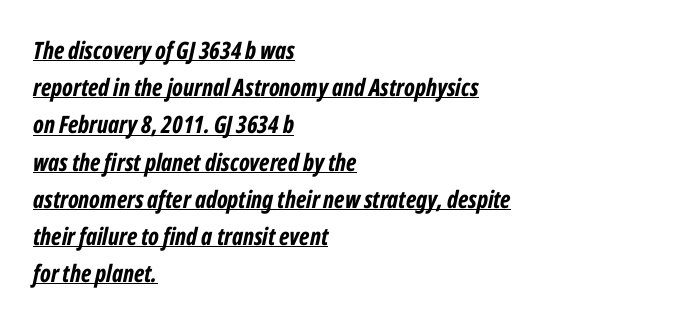
Q: Is the text bold? A: Yes.
Q: Is the text italic (slanted)? A: Yes, it leans right by about 12 degrees.
Q: Is the text underlined? A: Yes.
Q: How is the paragraph aligned? A: Left-aligned.
Q: Is the spacing between letters normal or unusually wide? A: Normal.
Q: Is the spacing between lines tight, normal or loose? A: Normal.
